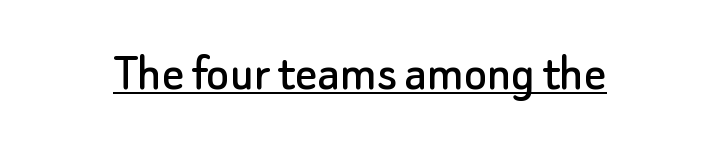
A typesetter would call this proportional, since set widths differ per character. Italic: no, the glyphs are upright roman. Underline: present. Regarding serifs, this sample does without them.
